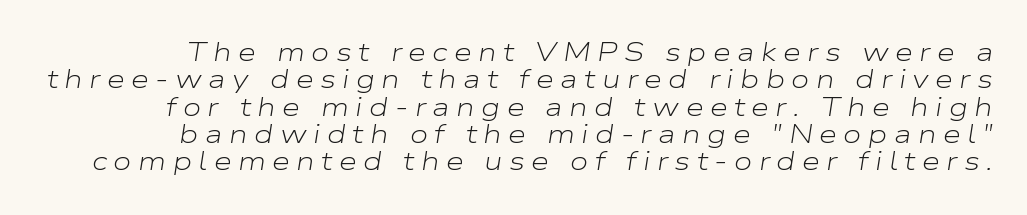
{"italic": "yes", "lean": "right", "slant_degrees": 9, "bold": "no", "underline": "no", "align": "right", "line_spacing": "tight", "line_spacing_ratio": 1.05, "letter_spacing": "wide", "letter_spacing_em": 0.25, "glyph_px": 26}
